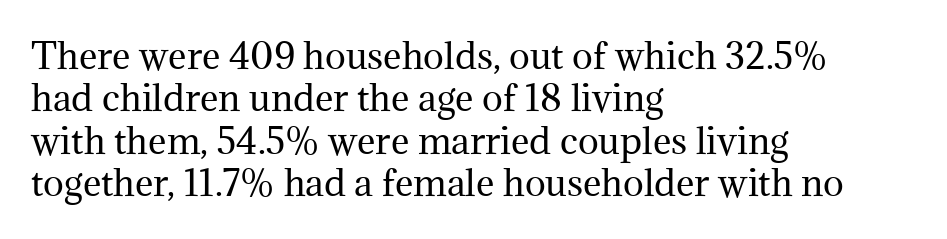
These lines are set flush left with a ragged right edge. The cut favours lightness, reaching ordinary text weight at its darkest. Posture: upright roman. Glyph-to-glyph distance matches everyday printed text. A typesetter would call this proportional, since set widths differ per character. Rule under the text: the space is simply empty.
